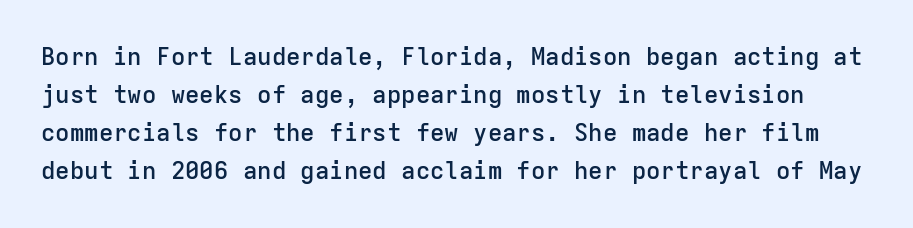
The image shows 24 px text type, upright; set normal line spacing (1.59x), normal letter spacing, not underlined.
